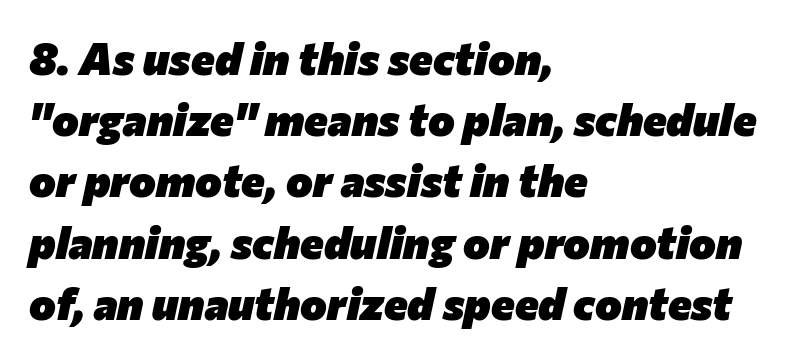
{"italic": "yes", "lean": "right", "slant_degrees": 12, "bold": "yes", "weight": "heavy", "width": "normal", "stroke_contrast": "low", "x_height": "medium", "monospaced": "no", "underline": "no", "align": "left", "line_spacing": "normal", "line_spacing_ratio": 1.36, "letter_spacing": "normal", "letter_spacing_em": 0.0, "glyph_px": 45}
